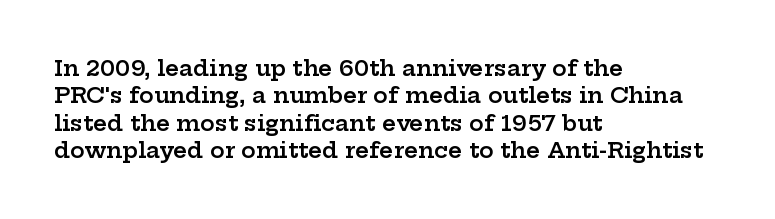
Q: Is the text bold? A: Semi-bold.
Q: Is the text italic (slanted)? A: No, it is upright.
Q: Is the text underlined? A: No.
Q: How is the paragraph aligned? A: Left-aligned.
Q: Is the spacing between letters normal or unusually wide? A: Normal.
Q: Is the spacing between lines tight, normal or loose? A: Normal.
